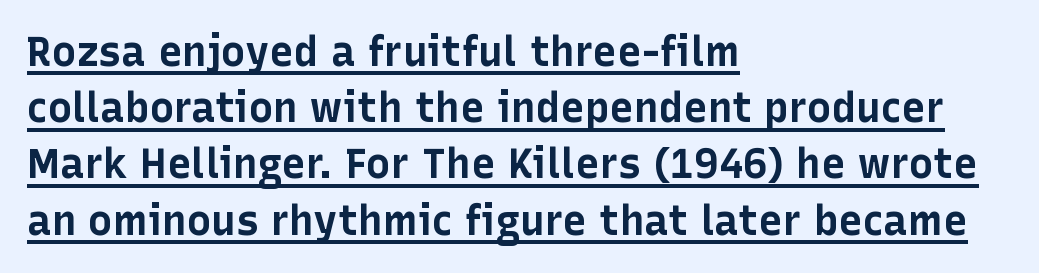
Vertical strokes here are truly vertical. Letter spacing: default. The face used here is proportionally spaced, like ordinary book or web type. The glyphs have the mass of a bold cut. Does the copy run flush right? No — it runs flush left.
